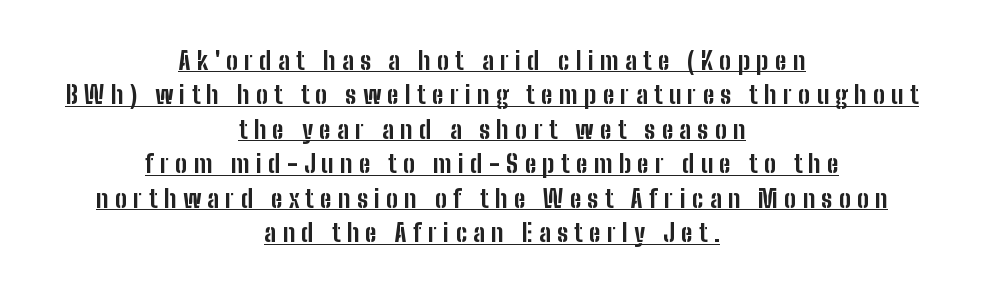
The image shows 25 px bold type, upright; set centered, normal line spacing (1.38x), unusually wide letter spacing (+0.25 em), underlined.
